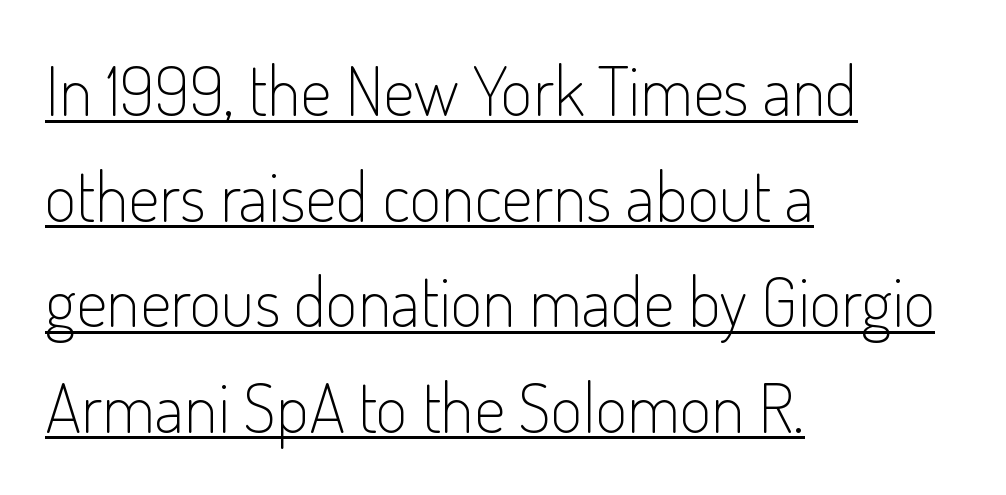
{"serif": "no", "italic": "no", "bold": "no", "weight": "light", "width": "condensed", "stroke_contrast": "low", "x_height": "small", "monospaced": "no", "underline": "yes", "align": "left", "line_spacing": "normal", "line_spacing_ratio": 1.53, "letter_spacing": "normal", "letter_spacing_em": 0.0, "glyph_px": 69}
